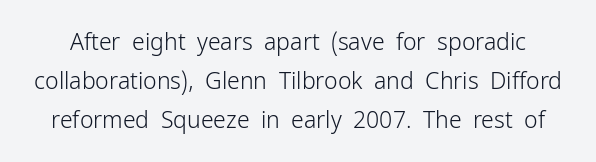
The image shows 23 px text type, upright; set normal line spacing (1.7x), normal letter spacing, not underlined.
